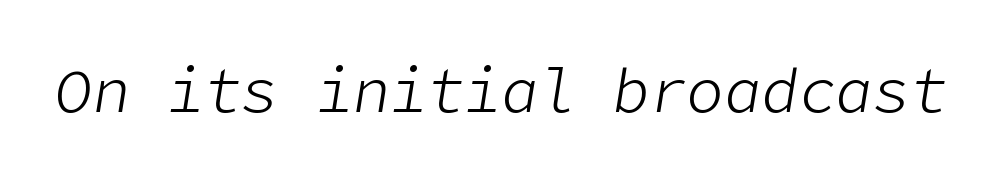
Bold? No — there's no thickening of the strokes. Notice how the stems are inclined rather than vertical — that's the hallmark of italics. Characters follow at the spacing the type designer built in. Descenders are the only things crossing below the line.
